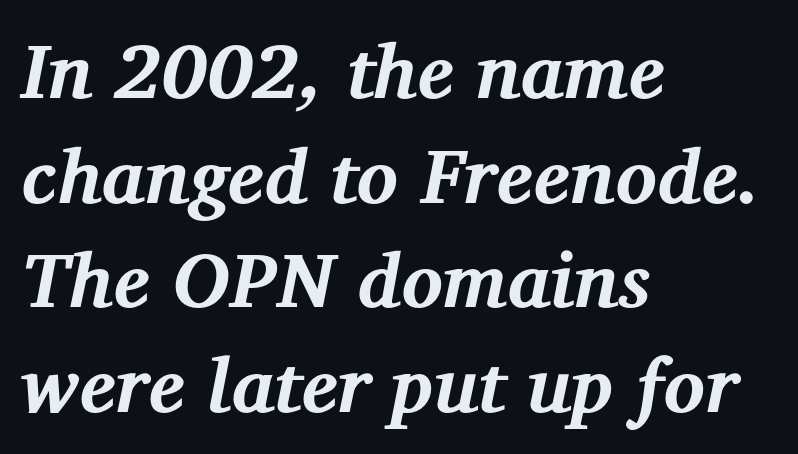
{"serif": "yes", "italic": "yes", "lean": "right", "slant_degrees": 12, "bold": "yes", "weight": "bold", "width": "normal", "stroke_contrast": "medium", "x_height": "medium", "monospaced": "no", "underline": "no", "align": "left", "line_spacing": "normal", "line_spacing_ratio": 1.36, "letter_spacing": "normal", "letter_spacing_em": 0.0, "glyph_px": 77}
